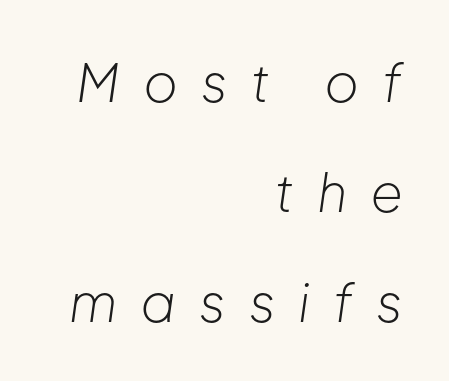
Q: Is the text bold? A: No.
Q: Is the text italic (slanted)? A: Yes, it leans right by about 8 degrees.
Q: Is the text underlined? A: No.
Q: How is the paragraph aligned? A: Right-aligned.
Q: Is the spacing between letters normal or unusually wide? A: Unusually wide.
Q: Is the spacing between lines tight, normal or loose? A: Loose.
Q: Width (condensed, normal, or wide)? A: Normal.
Q: Stroke contrast? A: Low.
Q: x-height? A: Medium.
Q: Monospaced? A: No.
